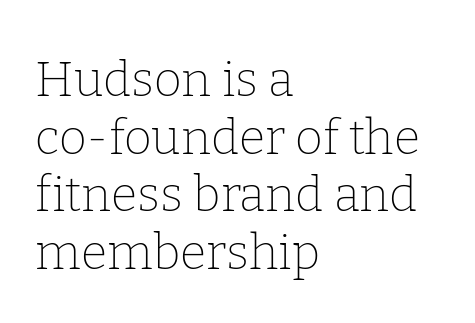
A clean baseline with only descenders dipping below it. Compared with a typical body face, this is equally light or lighter still. Note: serifs present on the glyphs. Nothing unusual about the tracking: characters are spaced as the font intends.
